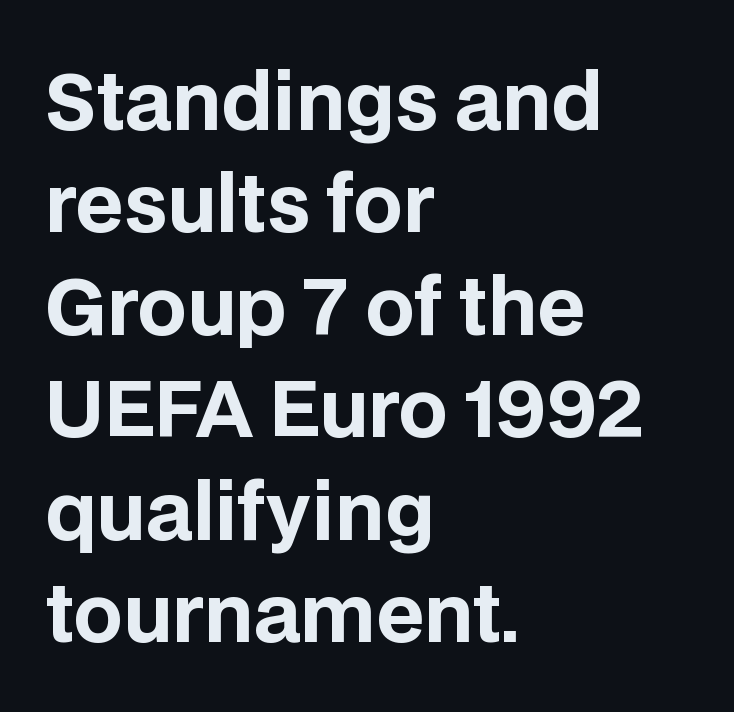
{"serif": "no", "italic": "no", "bold": "yes", "weight": "bold", "width": "normal", "stroke_contrast": "low", "x_height": "large", "monospaced": "no", "underline": "no", "align": "left", "line_spacing": "normal", "line_spacing_ratio": 1.33, "letter_spacing": "normal", "letter_spacing_em": 0.0, "glyph_px": 77}
